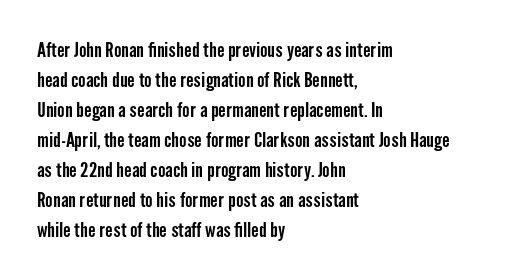
Q: Is the text italic (slanted)? A: No, it is upright.
Q: Is the text underlined? A: No.
Q: How is the paragraph aligned? A: Left-aligned.
Q: Is the spacing between letters normal or unusually wide? A: Normal.
Q: Is the spacing between lines tight, normal or loose? A: Normal.
